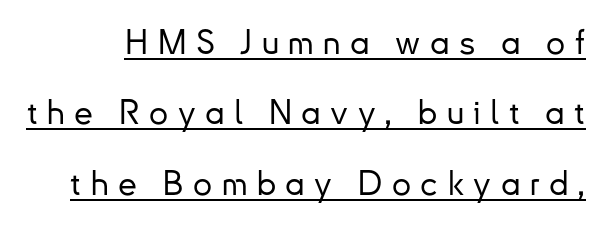
Q: Is the text italic (slanted)? A: No, it is upright.
Q: Is the typeface a serif or a sans-serif typeface? A: Sans-serif.
Q: Is the text underlined? A: Yes.
Q: Is the spacing between letters normal or unusually wide? A: Unusually wide.
Q: Is the spacing between lines tight, normal or loose? A: Loose.
Q: Width (condensed, normal, or wide)? A: Normal.
Q: Stroke contrast? A: Low.
Q: x-height? A: Small.
Q: Monospaced? A: No.
